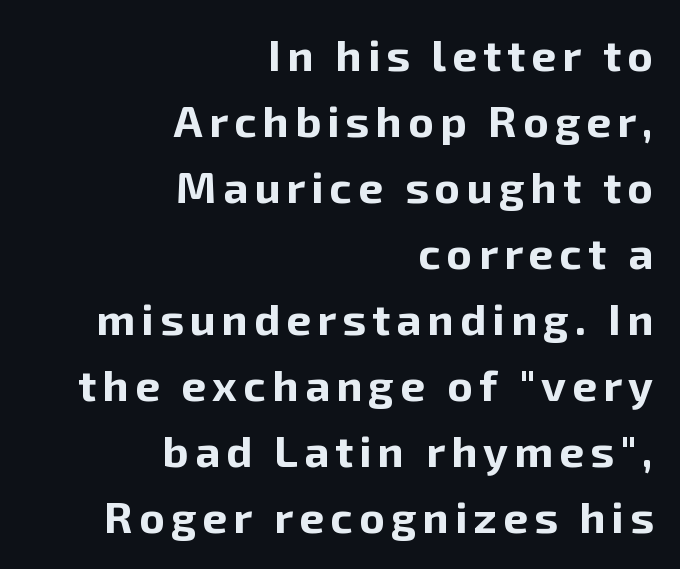
Q: Is the text bold? A: Yes.
Q: Is the text italic (slanted)? A: No, it is upright.
Q: Is the typeface a serif or a sans-serif typeface? A: Sans-serif.
Q: Is the text underlined? A: No.
Q: How is the paragraph aligned? A: Right-aligned.
Q: Is the spacing between lines tight, normal or loose? A: Normal.
Q: Width (condensed, normal, or wide)? A: Normal.
Q: Stroke contrast? A: Low.
Q: x-height? A: Medium.
Q: Monospaced? A: No.
